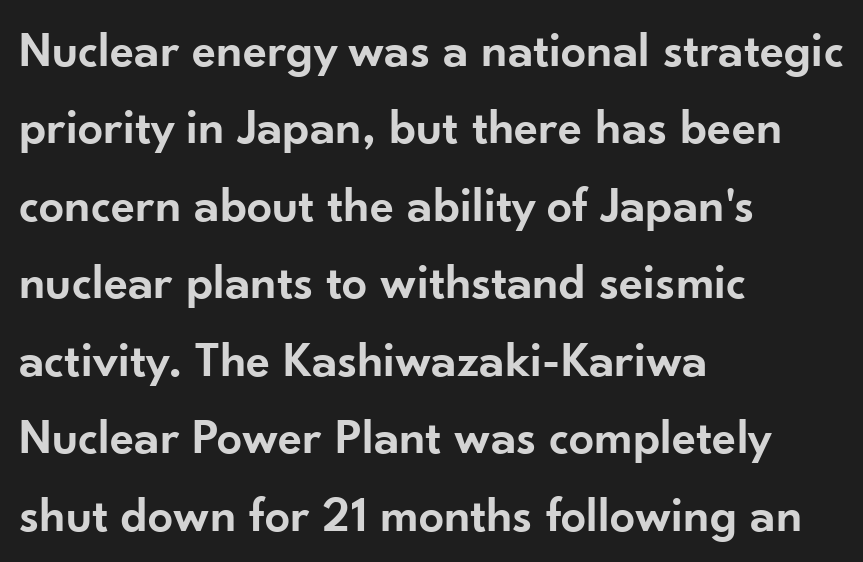
The rendering uses natural spacing where letterforms have individual widths. Casual observation: everything's shoved over to the left. As a designer I'd log this as weight 600, semibold. Rows of type keep a routine distance in the vertical direction.
